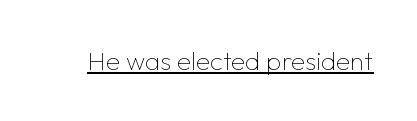
Short note: letters normally spaced. Is this a heavy cut? Hardly; it is regular or lighter. This sample uses an upright cut, with every glyph sitting square on the baseline. Is there an underline? Yes — a line sits under the letters.
